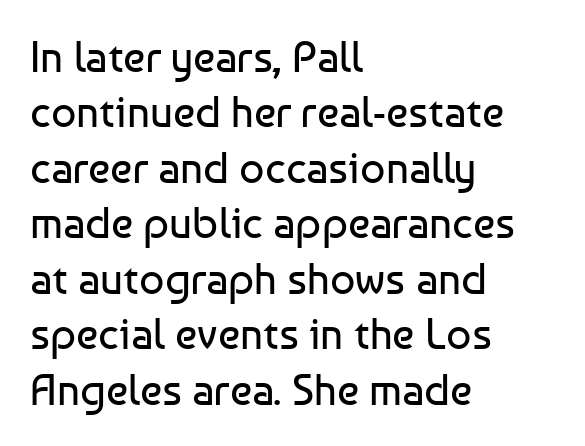
The image shows 44 px regular-weight sans-serif type, upright; set left-aligned, normal line spacing (1.26x), normal letter spacing, not underlined; low stroke contrast and a medium x-height.
